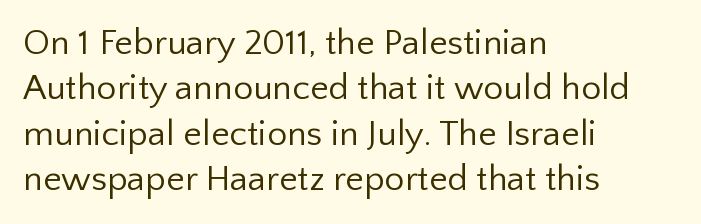
{"serif": "no", "italic": "no", "bold": "no", "weight": "regular", "width": "normal", "stroke_contrast": "low", "x_height": "medium", "monospaced": "no", "underline": "no", "align": "left", "line_spacing": "normal", "line_spacing_ratio": 1.26, "letter_spacing": "normal", "letter_spacing_em": 0.0, "glyph_px": 36}
